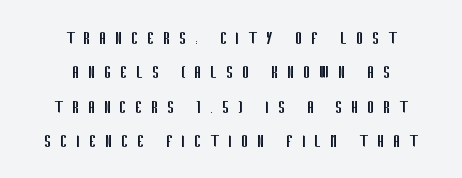
The image shows 21 px text type, upright; set centered, normal line spacing (1.64x), unusually wide letter spacing (+0.42 em), not underlined.
